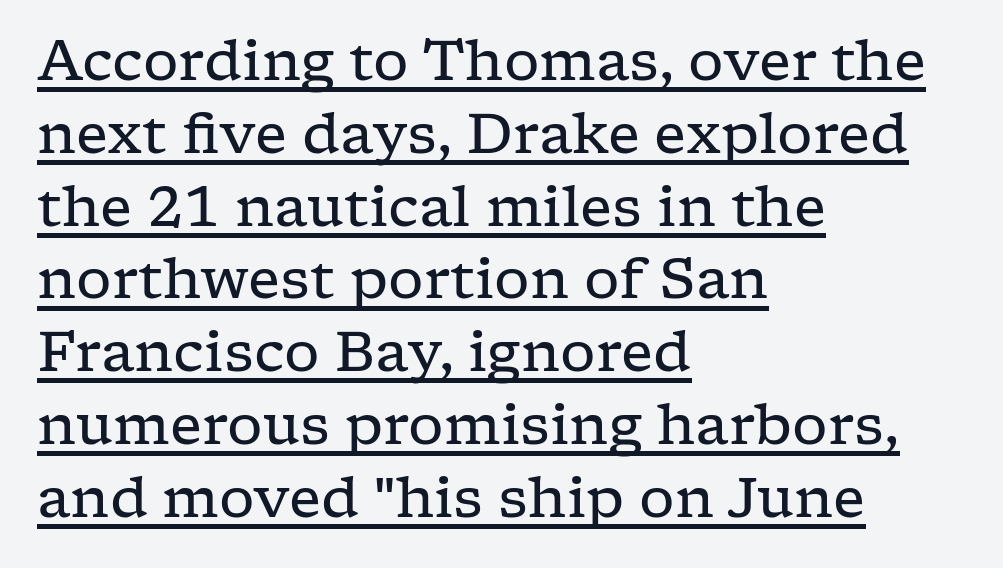
{"serif": "yes", "italic": "no", "bold": "no", "weight": "regular", "width": "wide", "stroke_contrast": "low", "x_height": "medium", "monospaced": "no", "underline": "yes", "align": "left", "line_spacing": "normal", "line_spacing_ratio": 1.3, "letter_spacing": "normal", "letter_spacing_em": 0.0, "glyph_px": 56}
